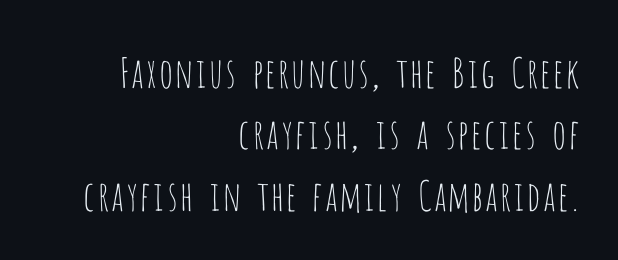
{"serif": "no", "italic": "no", "bold": "no", "weight": "thin", "width": "condensed", "stroke_contrast": "low", "x_height": "large", "monospaced": "no", "underline": "no", "align": "right", "line_spacing": "normal", "line_spacing_ratio": 1.5, "letter_spacing": "normal", "letter_spacing_em": 0.0, "glyph_px": 41}
